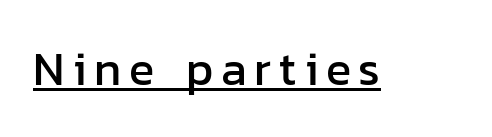
Ascenders rise straight up at ninety degrees. Grotesque or geometric, the face here clearly has no serifs. Spacing verdict: proportional, widths tailored to each character. The string is rendered with underlining switched on.
